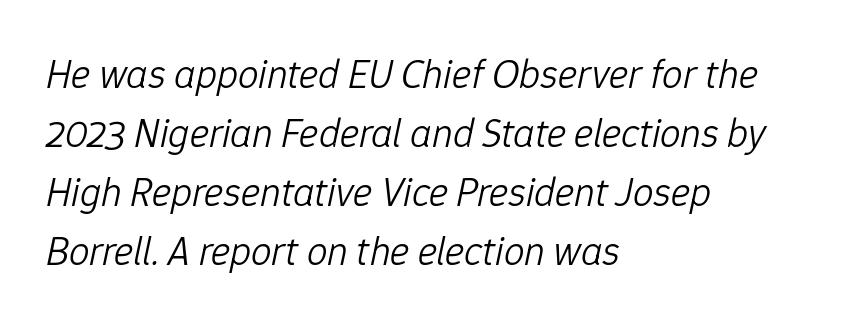
Q: Is the text bold? A: No.
Q: Is the text italic (slanted)? A: Yes, it leans right by about 12 degrees.
Q: Is the text underlined? A: No.
Q: How is the paragraph aligned? A: Left-aligned.
Q: Is the spacing between letters normal or unusually wide? A: Normal.
Q: Is the spacing between lines tight, normal or loose? A: Normal.
Q: Width (condensed, normal, or wide)? A: Normal.
Q: Stroke contrast? A: Low.
Q: x-height? A: Medium.
Q: Monospaced? A: No.
